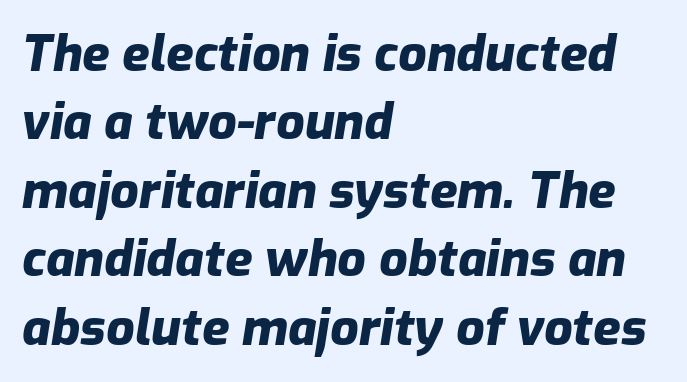
Unmarked baselines from the first word to the last. The horizontal fit of the characters is conventional and even. Varying glyph widths throughout — classic text-font behaviour. This block has exactly the height ordinary leading produces. Which margin do the lines hug? The left one — the right edge is uneven.
